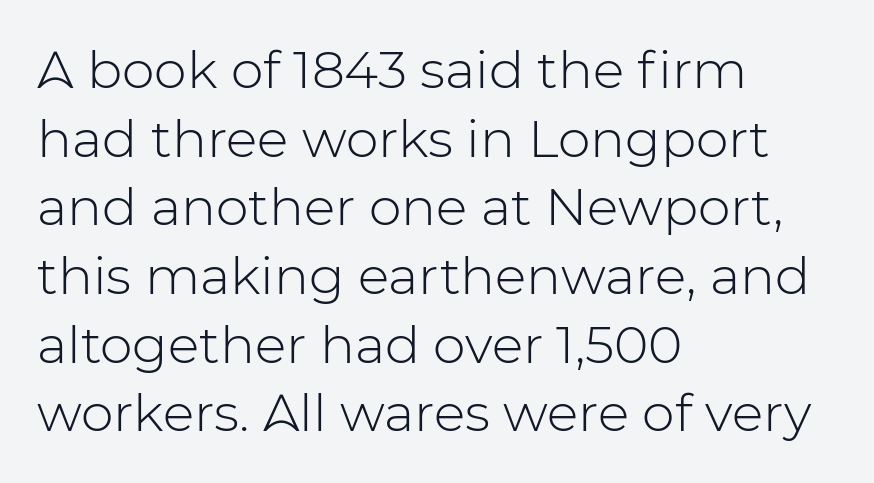
Q: Is the text bold? A: No.
Q: Is the text italic (slanted)? A: No, it is upright.
Q: Is the typeface a serif or a sans-serif typeface? A: Sans-serif.
Q: Is the text underlined? A: No.
Q: How is the paragraph aligned? A: Left-aligned.
Q: Is the spacing between letters normal or unusually wide? A: Normal.
Q: Is the spacing between lines tight, normal or loose? A: Normal.
Q: Width (condensed, normal, or wide)? A: Normal.
Q: Stroke contrast? A: Low.
Q: x-height? A: Medium.
Q: Monospaced? A: No.
